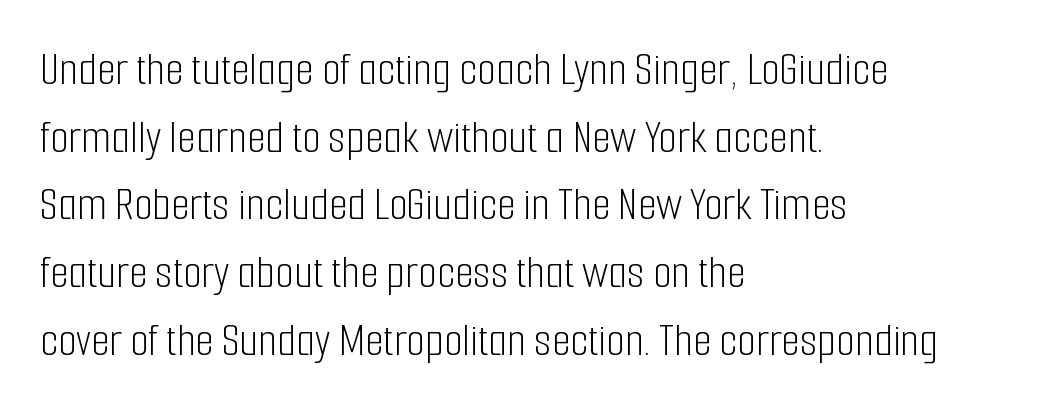
{"serif": "no", "italic": "no", "bold": "no", "weight": "light", "width": "condensed", "stroke_contrast": "low", "x_height": "medium", "monospaced": "no", "underline": "no", "align": "left", "line_spacing": "normal", "line_spacing_ratio": 1.41, "letter_spacing": "normal", "letter_spacing_em": 0.0, "glyph_px": 48}
